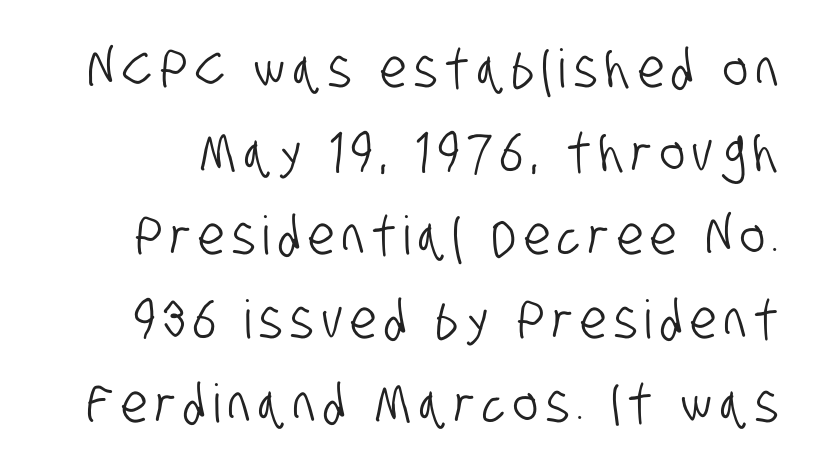
Q: Is the typeface a serif or a sans-serif typeface? A: Sans-serif.
Q: Is the text underlined? A: No.
Q: Is the spacing between lines tight, normal or loose? A: Normal.
Q: Width (condensed, normal, or wide)? A: Condensed.
Q: Stroke contrast? A: Low.
Q: x-height? A: Large.
Q: Monospaced? A: No.
